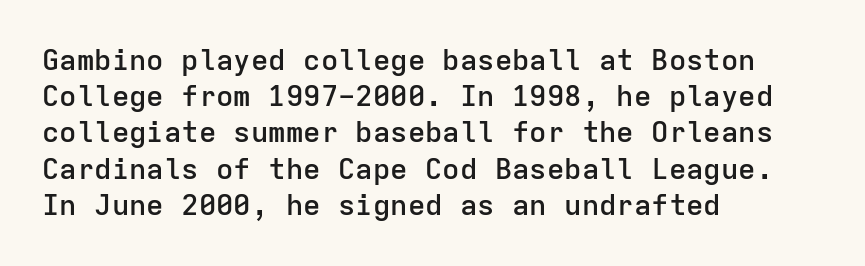
{"serif": "no", "italic": "no", "bold": "semi", "weight": "semibold", "width": "normal", "stroke_contrast": "low", "x_height": "medium", "monospaced": "yes", "underline": "no", "align": "left", "line_spacing": "normal", "line_spacing_ratio": 1.25, "letter_spacing": "normal", "letter_spacing_em": 0.0, "glyph_px": 29}
